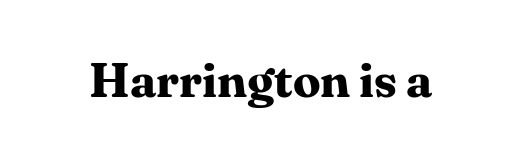
The image shows 49 px bold serif type, upright; set normal letter spacing, not underlined; medium stroke contrast and a medium x-height.
